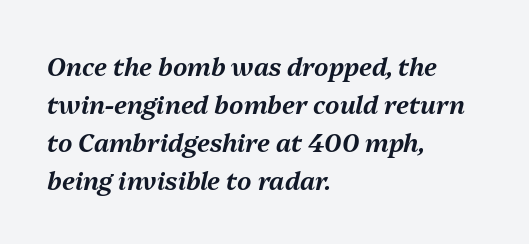
Q: Is the text italic (slanted)? A: Yes, it leans right by about 13 degrees.
Q: Is the text underlined? A: No.
Q: How is the paragraph aligned? A: Left-aligned.
Q: Is the spacing between letters normal or unusually wide? A: Normal.
Q: Is the spacing between lines tight, normal or loose? A: Normal.
